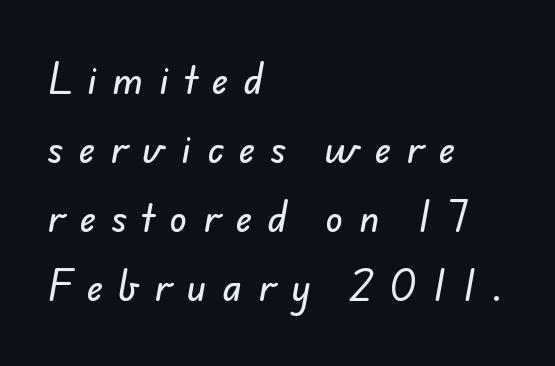
Q: Is the typeface a serif or a sans-serif typeface? A: Sans-serif.
Q: Is the text underlined? A: No.
Q: How is the paragraph aligned? A: Left-aligned.
Q: Is the spacing between letters normal or unusually wide? A: Unusually wide.
Q: Is the spacing between lines tight, normal or loose? A: Loose.
Q: Width (condensed, normal, or wide)? A: Normal.
Q: Stroke contrast? A: Low.
Q: x-height? A: Small.
Q: Monospaced? A: No.
